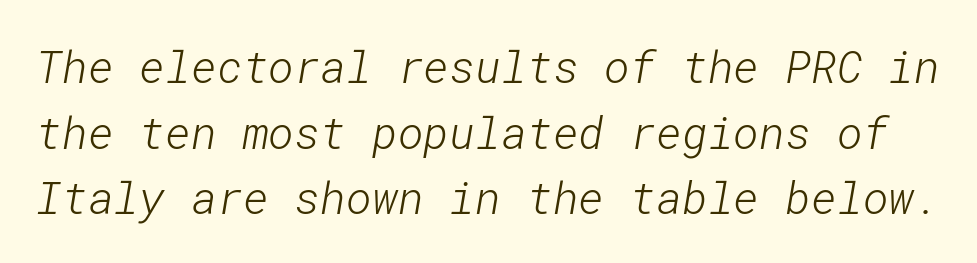
How would I describe the line gaps? Plain and ordinary. The strokes are not fattened; the text isn't bold. Words appear dense and cohesive because spacing is normal. Nope, no serifs anywhere on these letters. Plain, unruled lines of type.
